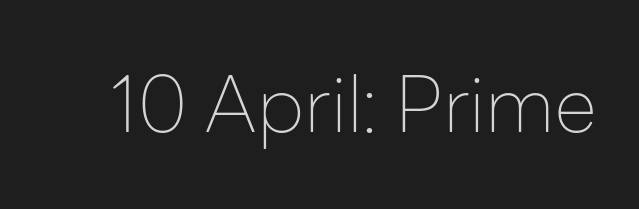
{"serif": "no", "italic": "no", "bold": "no", "weight": "thin", "width": "normal", "stroke_contrast": "low", "x_height": "medium", "monospaced": "no", "underline": "no", "letter_spacing": "normal", "letter_spacing_em": 0.0, "glyph_px": 77}
